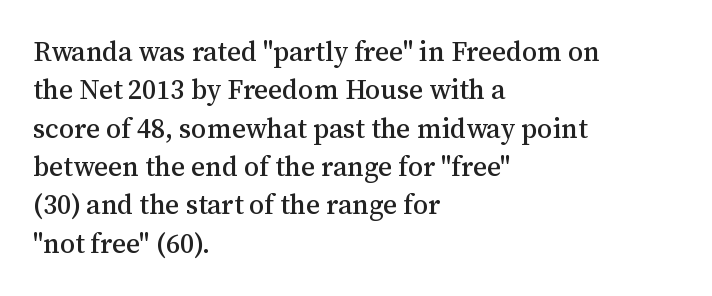
Compared with typical paragraphs, the rows here are spaced about the same. Posture: straight, roman, zero tilt. Inter-character spacing is left at the font's built-in metrics. The space beneath each line is pristine and unruled. The compositor pushed each line to the left boundary.
